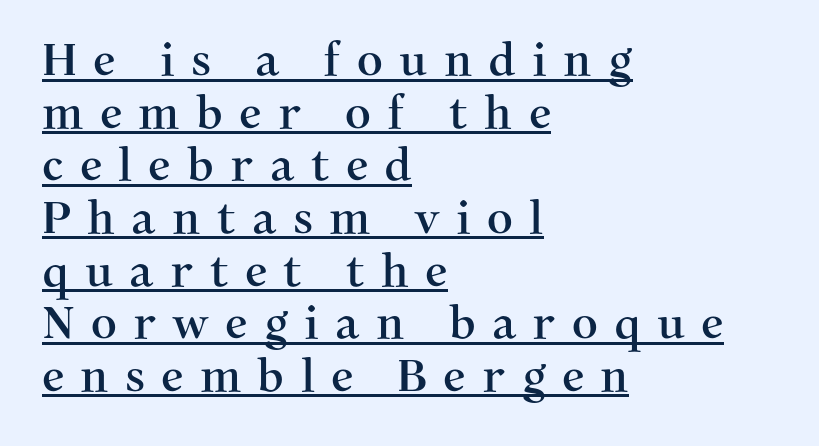
The image shows 45 px serif type, upright; set left-aligned, line spacing 1.17x, unusually wide letter spacing (+0.36 em), underlined; medium stroke contrast and a medium x-height.
